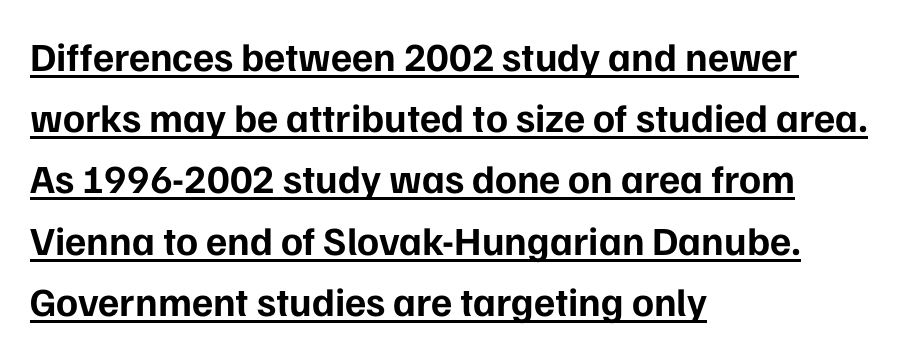
Q: Is the text bold? A: Yes.
Q: Is the text italic (slanted)? A: No, it is upright.
Q: Is the typeface a serif or a sans-serif typeface? A: Sans-serif.
Q: Is the text underlined? A: Yes.
Q: How is the paragraph aligned? A: Left-aligned.
Q: Is the spacing between letters normal or unusually wide? A: Normal.
Q: Is the spacing between lines tight, normal or loose? A: Normal.
Q: Width (condensed, normal, or wide)? A: Normal.
Q: Stroke contrast? A: Low.
Q: x-height? A: Medium.
Q: Monospaced? A: No.
